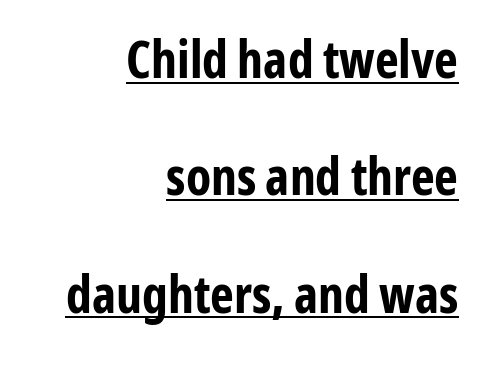
The image shows 51 px bold, condensed sans-serif type, upright; set right-aligned, loose line spacing (2.3x), normal letter spacing, underlined; low stroke contrast and a medium x-height.
